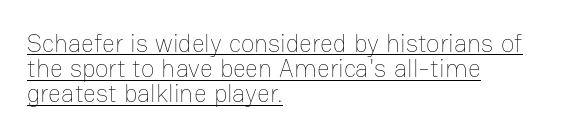
{"italic": "no", "bold": "no", "underline": "yes", "align": "left", "line_spacing": "tight", "line_spacing_ratio": 1.01, "letter_spacing": "normal", "letter_spacing_em": 0.0, "glyph_px": 25}
